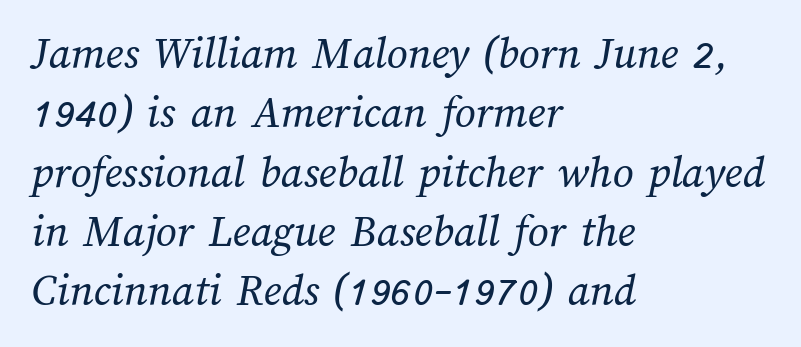
The image shows 46 px regular-weight type; set left-aligned, normal line spacing (1.29x), normal letter spacing, not underlined; medium stroke contrast and a medium x-height.
